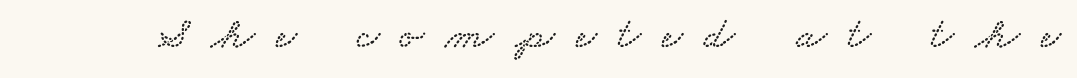
Q: Is the typeface a serif or a sans-serif typeface? A: Serif.
Q: Is the text underlined? A: No.
Q: Is the spacing between letters normal or unusually wide? A: Unusually wide.
Q: Width (condensed, normal, or wide)? A: Wide.
Q: Stroke contrast? A: Low.
Q: x-height? A: Small.
Q: Monospaced? A: No.
